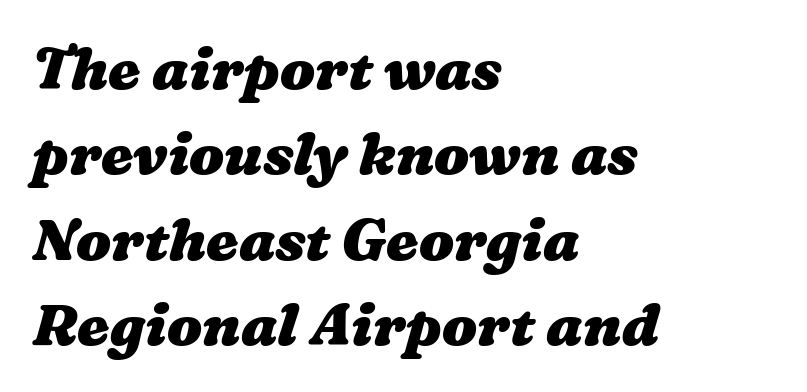
The image shows 58 px heavy, wide type; set left-aligned, normal line spacing (1.47x), normal letter spacing, not underlined; medium stroke contrast and a medium x-height.
